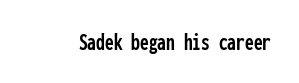
Q: Is the text italic (slanted)? A: No, it is upright.
Q: Is the text underlined? A: No.
Q: Is the spacing between letters normal or unusually wide? A: Normal.
